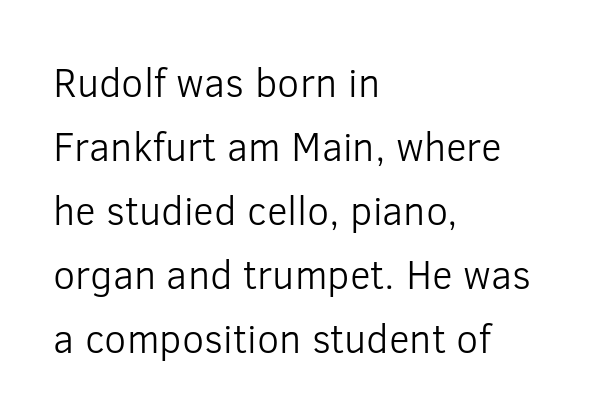
Is the letter spacing exaggerated? No — it looks like the ordinary default. The designer went with a sans here, leaving each stem footless. Weight: in the light-to-regular range. The space between consecutive lines is moderate.
